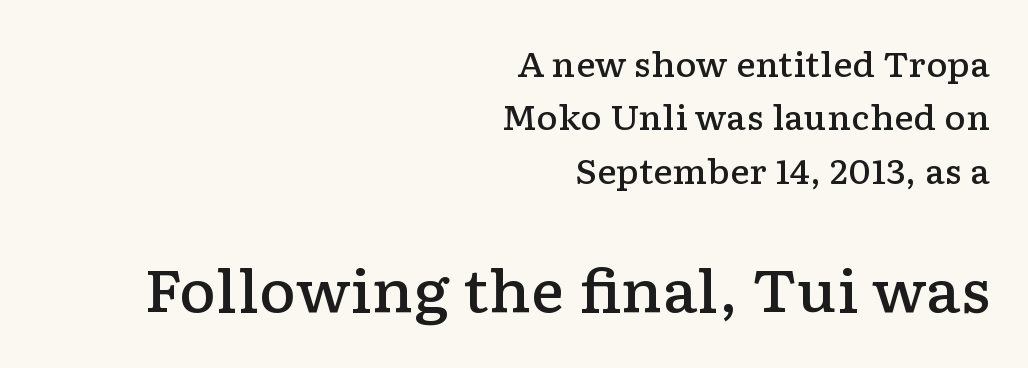
The image shows 57 px semibold, wide serif type, upright; set right-aligned, normal line spacing (1.62x), normal letter spacing, not underlined; the second (bottom) block is 1.73x larger; low stroke contrast and a medium x-height.
